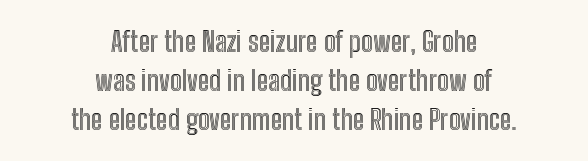
The baseline area is clear. Vertical strokes here are truly vertical. What's the leading like? Ordinary, nothing unusual. Each line is balanced around a shared central axis.
